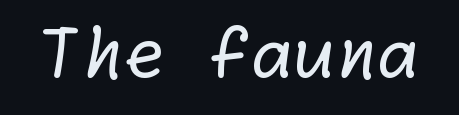
Tracking value appears to be zero — textbook default spacing. The strokes carry an ordinary text weight at most. No feet cap the strokes, marking this as sans-serif type. Any mark beneath the type? The region is blank.
